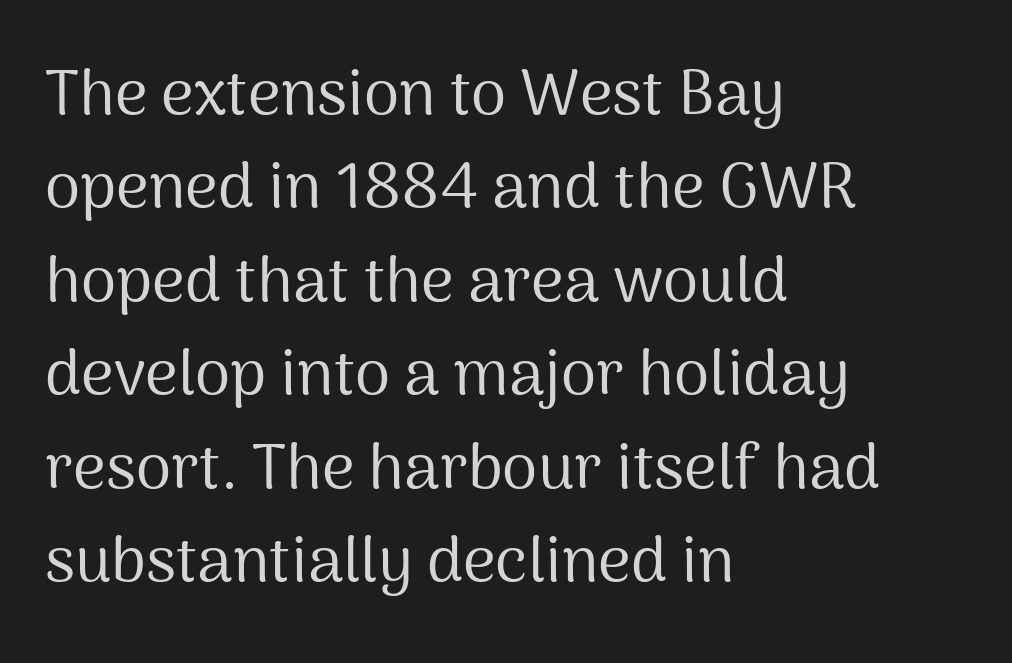
Successive baselines arrive at the customary interval. The weight would be labelled regular, book, light, or lighter still. This rendering uses left alignment, leaving the right contour irregular. The designer went with a sans here, leaving each stem footless. This rendering features lettering with no underline.
